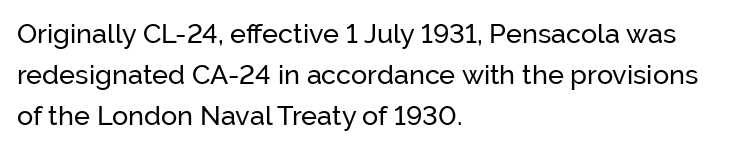
The typography opts for an upright posture over an oblique one. Descenders hang freely into open space. The rag falls on the right side of this text block. No extra tracking has been applied to these lines. Does the leading feel generous? No, just average.
